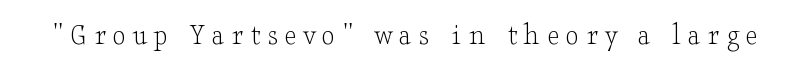
Q: Is the text bold? A: No.
Q: Is the text italic (slanted)? A: No, it is upright.
Q: Is the typeface a serif or a sans-serif typeface? A: Serif.
Q: Is the text underlined? A: No.
Q: Is the spacing between letters normal or unusually wide? A: Unusually wide.
Q: Width (condensed, normal, or wide)? A: Wide.
Q: Stroke contrast? A: Low.
Q: x-height? A: Small.
Q: Monospaced? A: No.
